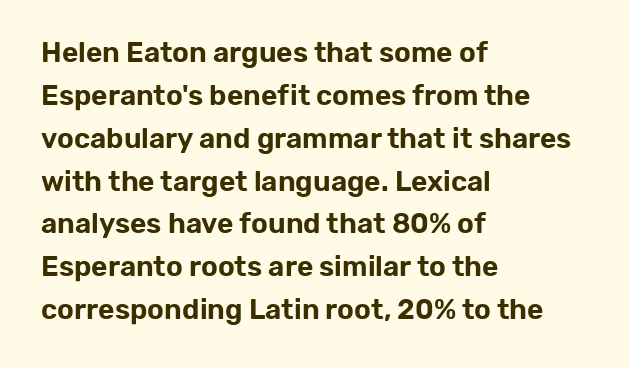
{"serif": "no", "italic": "no", "width": "normal", "stroke_contrast": "low", "x_height": "medium", "monospaced": "no", "underline": "no", "align": "left", "line_spacing": "normal", "line_spacing_ratio": 1.53, "letter_spacing": "normal", "letter_spacing_em": 0.0, "glyph_px": 28}
